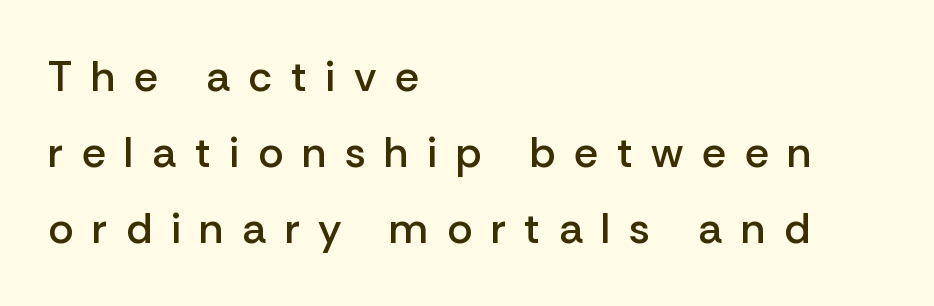
{"serif": "no", "italic": "no", "bold": "semi", "weight": "semibold", "width": "normal", "stroke_contrast": "low", "x_height": "medium", "monospaced": "no", "underline": "no", "align": "left", "line_spacing_ratio": 1.77, "letter_spacing": "wide", "letter_spacing_em": 0.43, "glyph_px": 43}
